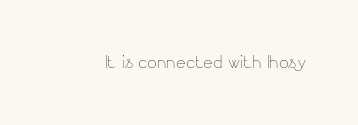
{"italic": "no", "bold": "no", "underline": "no", "letter_spacing": "normal", "letter_spacing_em": 0.0, "glyph_px": 23}
